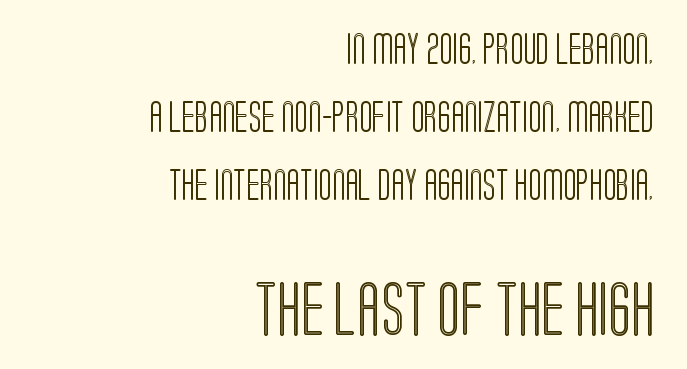
Character widths vary here, with narrow letters taking less room than wide ones. Successive baselines arrive slowly, with a big drop between each. This sample uses plain, unmodified letter spacing. The text block is weighted toward the right margin, trailing off unevenly leftward. Posture: vertical.
